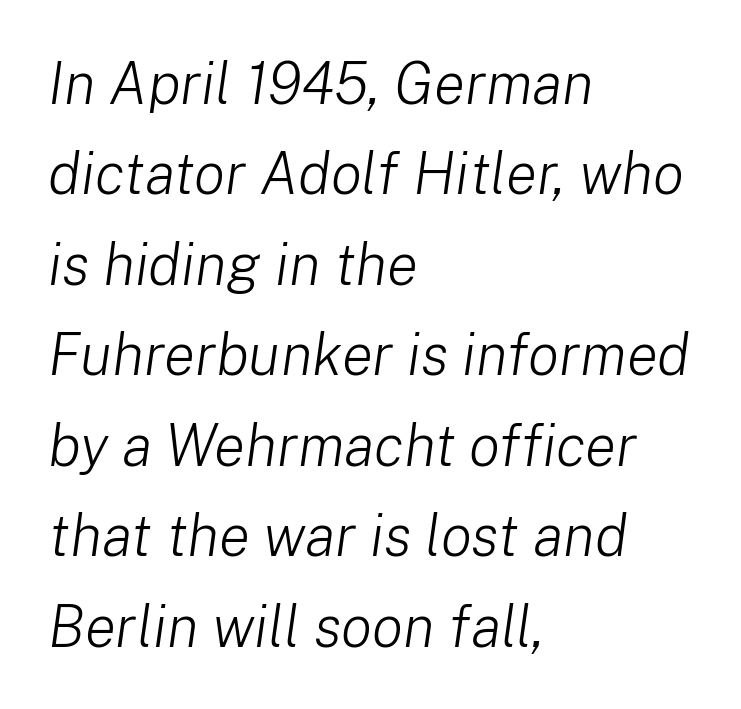
The image shows 58 px light type, italic (leaning right); set left-aligned, normal line spacing (1.56x), normal letter spacing, not underlined; low stroke contrast and a medium x-height.
